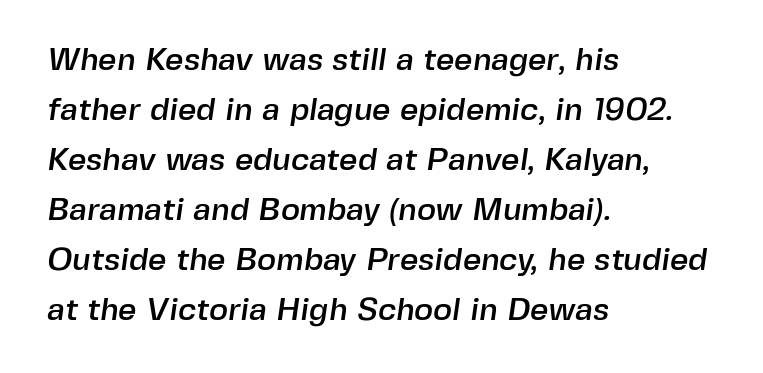
Q: Is the typeface a serif or a sans-serif typeface? A: Sans-serif.
Q: Is the text underlined? A: No.
Q: How is the paragraph aligned? A: Left-aligned.
Q: Is the spacing between letters normal or unusually wide? A: Normal.
Q: Is the spacing between lines tight, normal or loose? A: Normal.
Q: Width (condensed, normal, or wide)? A: Normal.
Q: x-height? A: Medium.
Q: Monospaced? A: No.
